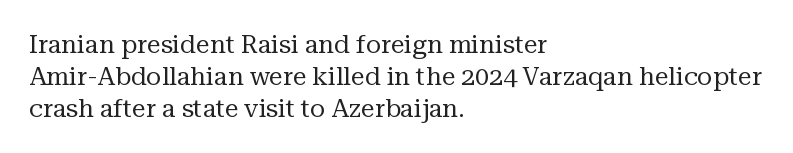
{"italic": "no", "bold": "no", "underline": "no", "align": "left", "line_spacing": "normal", "line_spacing_ratio": 1.28, "letter_spacing": "normal", "letter_spacing_em": 0.0, "glyph_px": 25}
